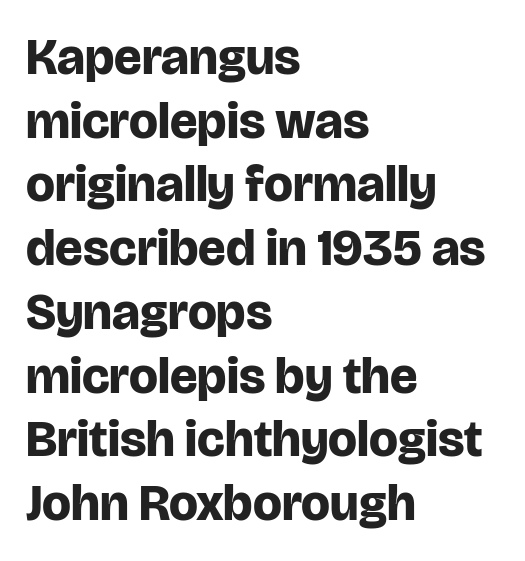
{"serif": "no", "italic": "no", "bold": "yes", "weight": "bold", "width": "normal", "stroke_contrast": "low", "x_height": "large", "monospaced": "no", "underline": "no", "align": "left", "line_spacing": "normal", "line_spacing_ratio": 1.25, "letter_spacing": "normal", "letter_spacing_em": 0.0, "glyph_px": 51}
